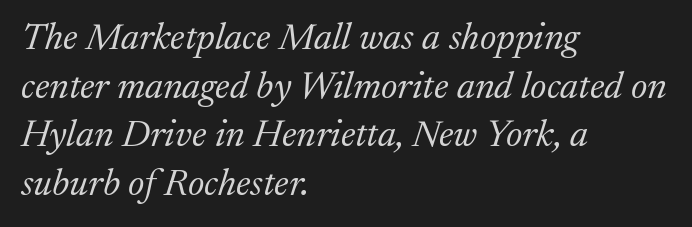
Q: Is the text bold? A: No.
Q: Is the text italic (slanted)? A: Yes, it leans right by about 17 degrees.
Q: Is the typeface a serif or a sans-serif typeface? A: Serif.
Q: Is the text underlined? A: No.
Q: How is the paragraph aligned? A: Left-aligned.
Q: Is the spacing between letters normal or unusually wide? A: Normal.
Q: Is the spacing between lines tight, normal or loose? A: Normal.
Q: Width (condensed, normal, or wide)? A: Normal.
Q: Stroke contrast? A: Medium.
Q: x-height? A: Medium.
Q: Monospaced? A: No.
